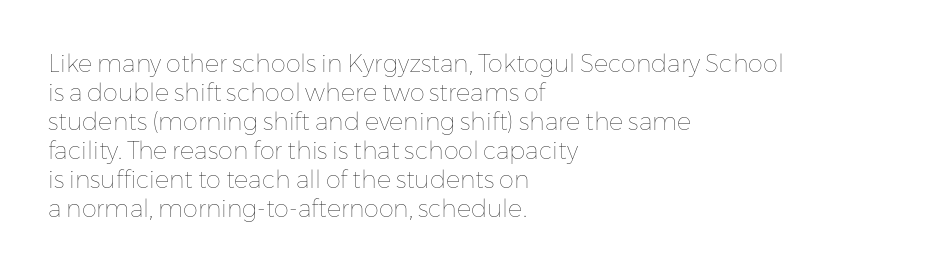
The strokes carry an ordinary text weight at most. Default kerning and tracking; the words read as compact shapes. The gap between lines stays unmarked. Does the lettering tilt? It doesn't — this is upright.
